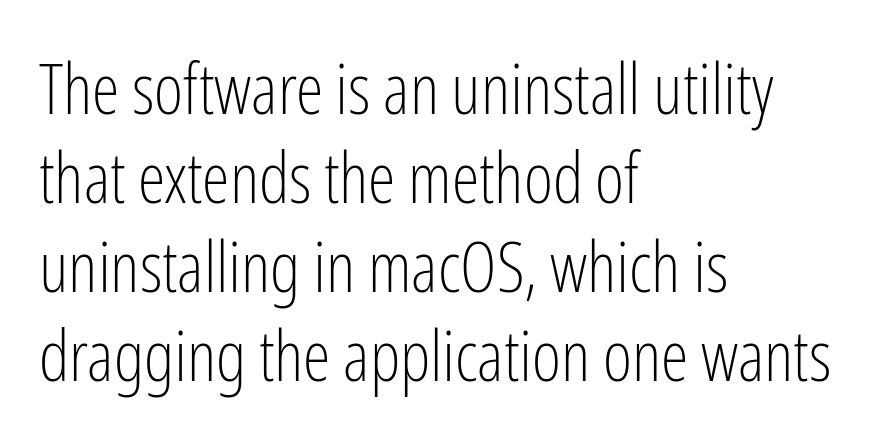
Q: Is the text bold? A: No.
Q: Is the text italic (slanted)? A: No, it is upright.
Q: Is the typeface a serif or a sans-serif typeface? A: Sans-serif.
Q: Is the text underlined? A: No.
Q: How is the paragraph aligned? A: Left-aligned.
Q: Is the spacing between letters normal or unusually wide? A: Normal.
Q: Is the spacing between lines tight, normal or loose? A: Normal.
Q: Width (condensed, normal, or wide)? A: Condensed.
Q: Stroke contrast? A: Low.
Q: x-height? A: Medium.
Q: Monospaced? A: No.
